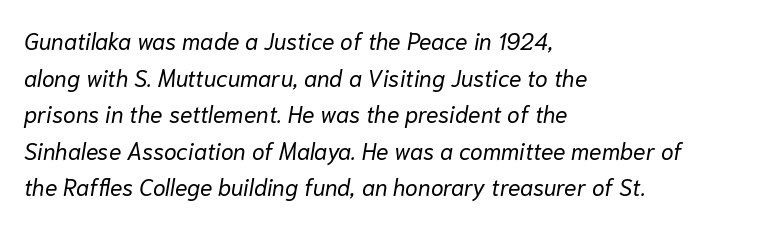
Q: Is the text bold? A: No.
Q: Is the text italic (slanted)? A: Yes, it leans right by about 10 degrees.
Q: Is the text underlined? A: No.
Q: How is the paragraph aligned? A: Left-aligned.
Q: Is the spacing between letters normal or unusually wide? A: Normal.
Q: Is the spacing between lines tight, normal or loose? A: Normal.
